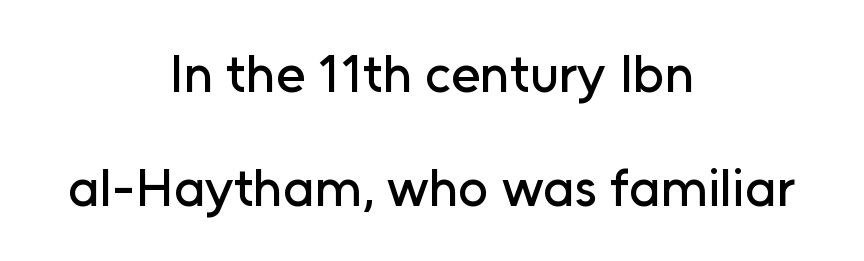
The image shows 53 px sans-serif type, upright; set centered, loose line spacing (2.15x), normal letter spacing, not underlined; low stroke contrast and a medium x-height.
